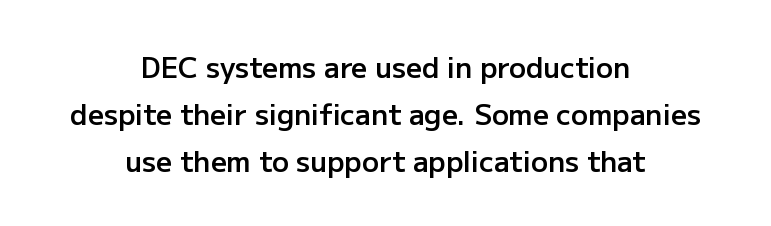
Q: Is the text bold? A: Semi-bold.
Q: Is the text italic (slanted)? A: No, it is upright.
Q: Is the typeface a serif or a sans-serif typeface? A: Sans-serif.
Q: Is the text underlined? A: No.
Q: How is the paragraph aligned? A: Centered.
Q: Is the spacing between letters normal or unusually wide? A: Normal.
Q: Is the spacing between lines tight, normal or loose? A: Normal.
Q: Width (condensed, normal, or wide)? A: Normal.
Q: Stroke contrast? A: Low.
Q: x-height? A: Medium.
Q: Monospaced? A: No.
